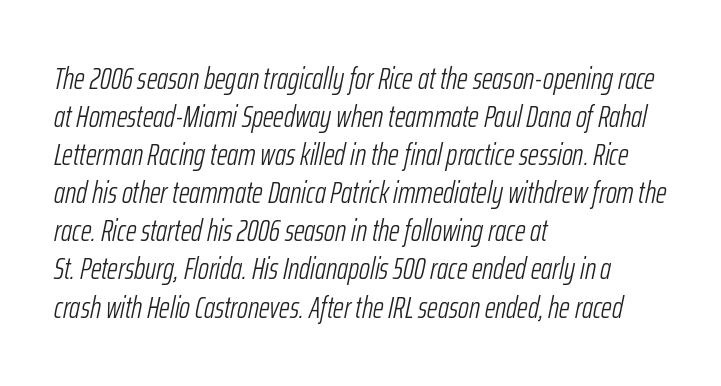
Q: Is the text bold? A: No.
Q: Is the text italic (slanted)? A: Yes, it leans right by about 12 degrees.
Q: Is the text underlined? A: No.
Q: How is the paragraph aligned? A: Left-aligned.
Q: Is the spacing between letters normal or unusually wide? A: Normal.
Q: Is the spacing between lines tight, normal or loose? A: Normal.
Q: Width (condensed, normal, or wide)? A: Condensed.
Q: Stroke contrast? A: Low.
Q: x-height? A: Medium.
Q: Monospaced? A: No.
